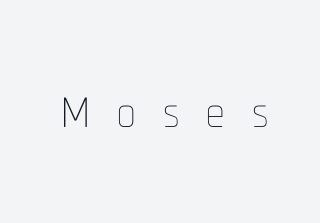
The image shows 73 px thin, condensed type, upright; set unusually wide letter spacing (+0.37 em), not underlined; low stroke contrast and a medium x-height.
